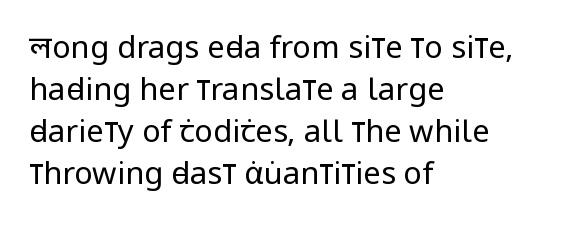
This sample uses plain, unmodified letter spacing. A typesetter would mark this as roman, not italic. One glance says typical: line gaps are just what's usual. The passage shown is not underscored anywhere. The weight would be labelled regular, book, light, or lighter still. Typeset ragged right — the left edge is the straight one.
